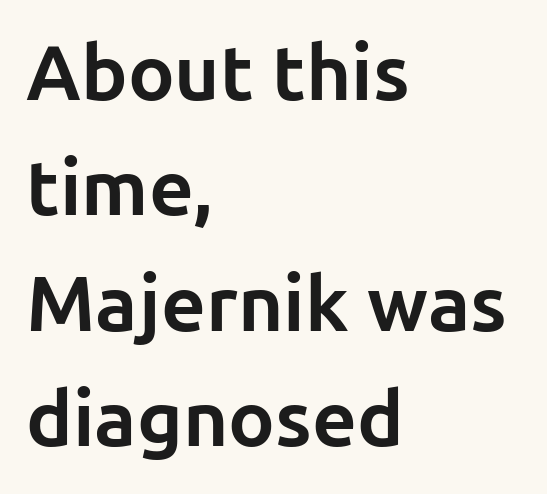
Q: Is the text bold? A: Yes.
Q: Is the text italic (slanted)? A: No, it is upright.
Q: Is the typeface a serif or a sans-serif typeface? A: Sans-serif.
Q: Is the text underlined? A: No.
Q: How is the paragraph aligned? A: Left-aligned.
Q: Is the spacing between letters normal or unusually wide? A: Normal.
Q: Is the spacing between lines tight, normal or loose? A: Normal.
Q: Width (condensed, normal, or wide)? A: Normal.
Q: Stroke contrast? A: Low.
Q: x-height? A: Medium.
Q: Monospaced? A: No.
